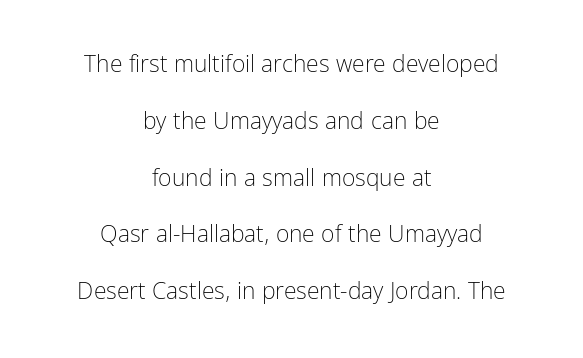
The passage shown has conventional tracking throughout. Casual observation: everything's sitting right in the middle. On a weight scale, this lands at 450 or below. Vertical strokes here are truly vertical. Nobody drew a line under any word here.
